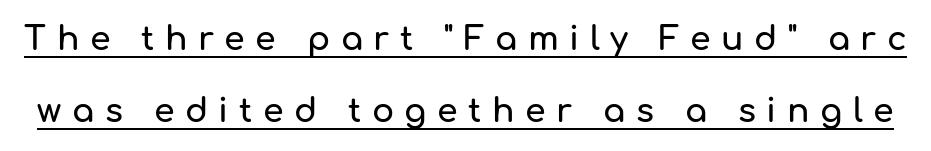
Q: Is the text italic (slanted)? A: No, it is upright.
Q: Is the typeface a serif or a sans-serif typeface? A: Sans-serif.
Q: Is the text underlined? A: Yes.
Q: Is the spacing between letters normal or unusually wide? A: Unusually wide.
Q: Is the spacing between lines tight, normal or loose? A: Loose.
Q: Width (condensed, normal, or wide)? A: Normal.
Q: Stroke contrast? A: Low.
Q: x-height? A: Medium.
Q: Monospaced? A: No.
